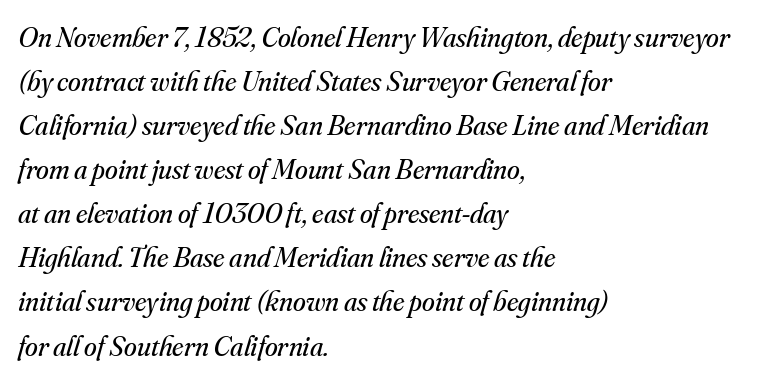
Underline: absent. The glyphs look as if they've been sheared to an angle. Here the glyphs are tracked normally, forming tight word shapes. Reading down the column, the eye jumps a familiar distance to each next line.
